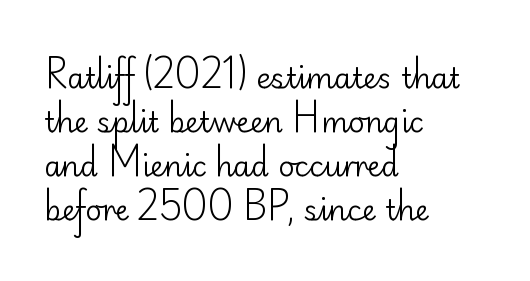
Does extra space separate the letters? No, they use regular spacing. Is the block centered? No — it sits flush against the left margin. Here the designer chose a conventional face with non-uniform glyph widths. A normal amount of white space separates one row of letters from the next. Nope, no serifs anywhere on these letters. The letters stand straight up with perfectly vertical stems.
